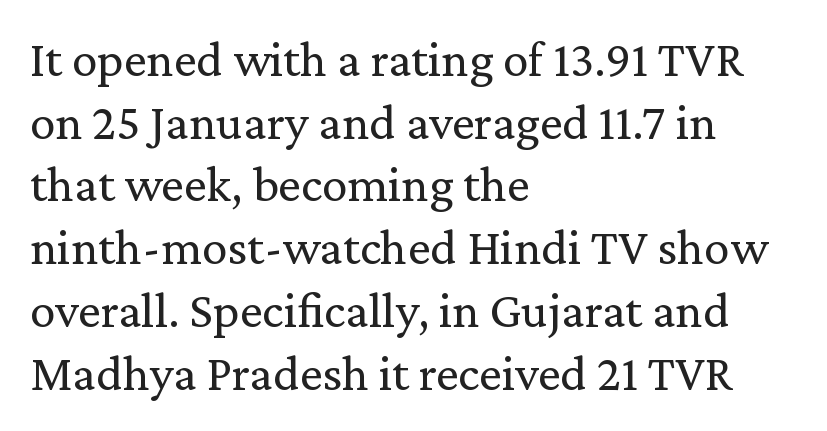
Think of a printed novel: that variable character pitch is what you see here. Are there feet on the stems? There are — it's a serif. Is the type heavy? It reads as light-to-regular instead. Italic: no, the glyphs are upright roman. The text block is weighted toward the left margin, trailing off unevenly rightward. Nothing unusual about the tracking: characters are spaced as the font intends.
